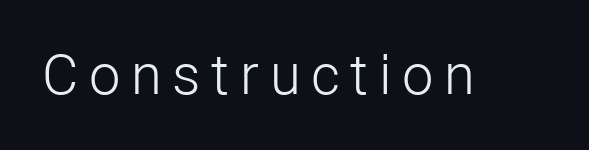
Is there any slant? The stems are plumb. No letter is thick-stroked: the sample isn't bold. A typesetter would label this face a sans. A clean baseline with only descenders dipping below it. Is this a fixed-width face? No — the glyphs have proportional, varying widths.
